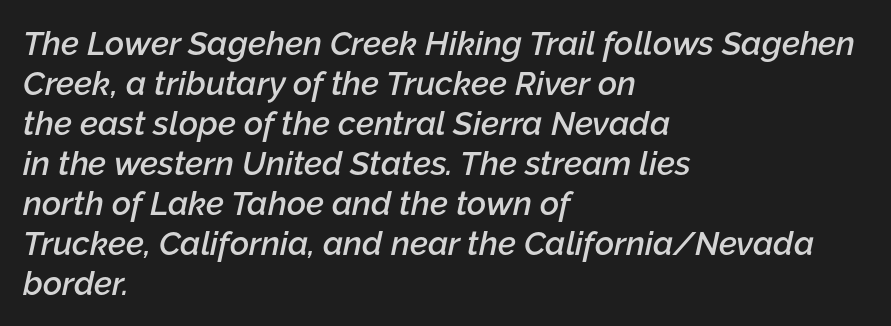
{"italic": "yes", "lean": "right", "slant_degrees": 12, "bold": "semi", "weight": "semibold", "width": "normal", "stroke_contrast": "low", "x_height": "medium", "monospaced": "no", "underline": "no", "align": "left", "line_spacing_ratio": 1.21, "letter_spacing": "normal", "letter_spacing_em": 0.0, "glyph_px": 33}
